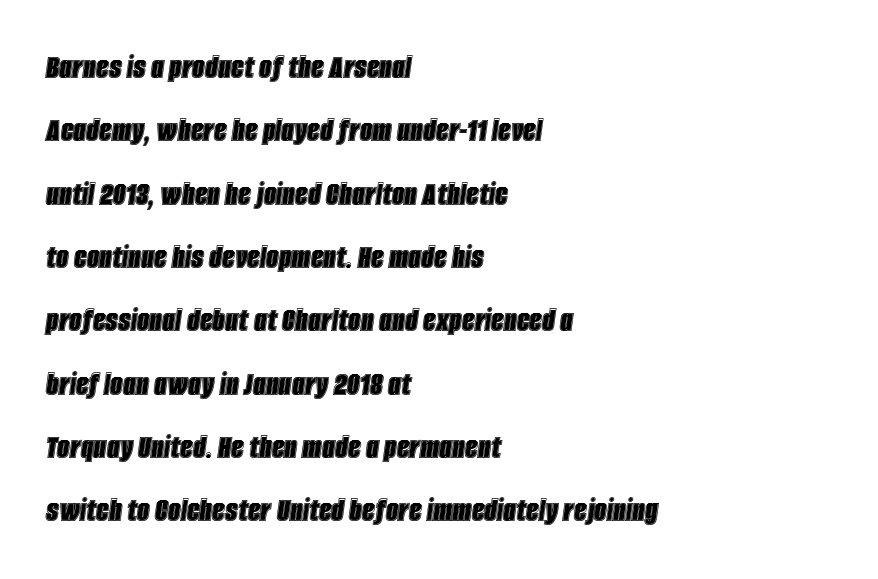
Line starts are locked; line ends wander. Rule under the text: the space is simply empty. You could not count columns in this text — the font is proportionally spaced. A typesetter would mark this as italic. The face used here is rendered with its standard letterfit.
